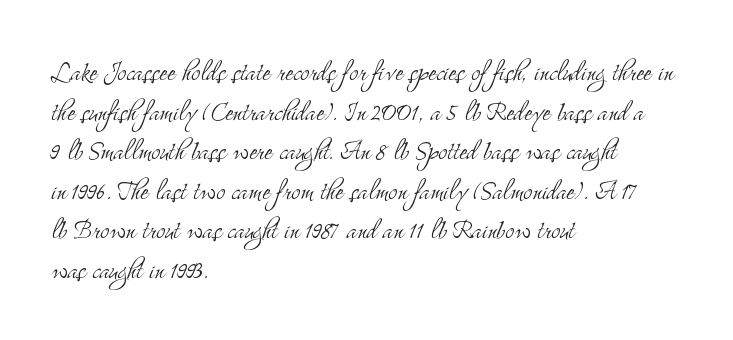
The image shows 33 px light, condensed serif type; set left-aligned, line spacing 1.2x, normal letter spacing, not underlined; medium stroke contrast and a small x-height.
